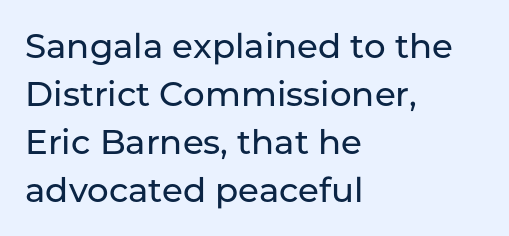
{"serif": "no", "italic": "no", "width": "normal", "stroke_contrast": "low", "x_height": "medium", "monospaced": "no", "underline": "no", "align": "left", "line_spacing": "normal", "line_spacing_ratio": 1.41, "letter_spacing": "normal", "letter_spacing_em": 0.0, "glyph_px": 34}
